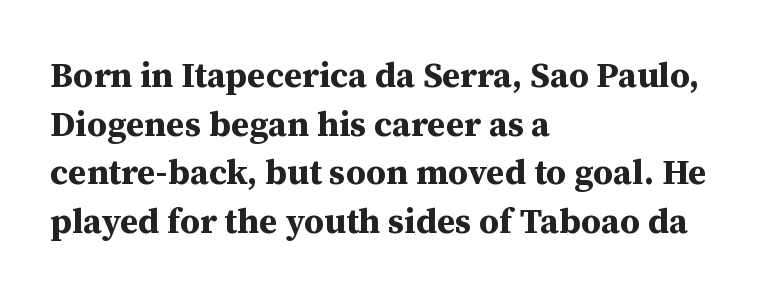
Q: Is the text bold? A: Yes.
Q: Is the text italic (slanted)? A: No, it is upright.
Q: Is the typeface a serif or a sans-serif typeface? A: Serif.
Q: Is the text underlined? A: No.
Q: How is the paragraph aligned? A: Left-aligned.
Q: Is the spacing between letters normal or unusually wide? A: Normal.
Q: Is the spacing between lines tight, normal or loose? A: Normal.
Q: Width (condensed, normal, or wide)? A: Normal.
Q: Stroke contrast? A: Medium.
Q: x-height? A: Medium.
Q: Monospaced? A: No.
